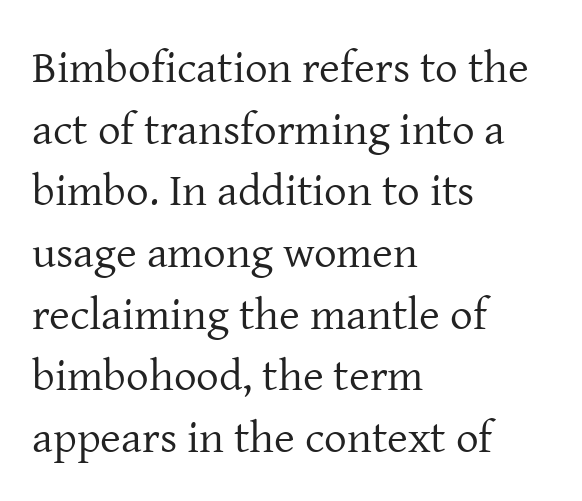
The image shows 45 px regular-weight serif type, upright; set left-aligned, normal line spacing (1.37x), normal letter spacing, not underlined; low stroke contrast and a medium x-height.
